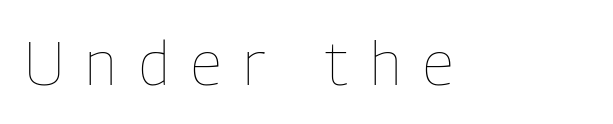
Q: Is the text bold? A: No.
Q: Is the text italic (slanted)? A: No, it is upright.
Q: Is the text underlined? A: No.
Q: Is the spacing between letters normal or unusually wide? A: Unusually wide.
Q: Width (condensed, normal, or wide)? A: Condensed.
Q: Stroke contrast? A: Low.
Q: x-height? A: Medium.
Q: Monospaced? A: No.
